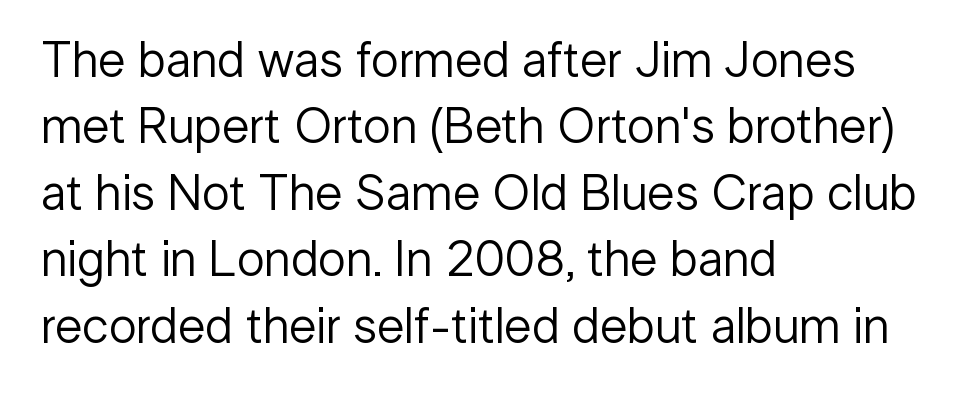
The image shows 50 px regular-weight sans-serif type, upright; set left-aligned, normal line spacing (1.33x), normal letter spacing, not underlined; low stroke contrast and a medium x-height.
